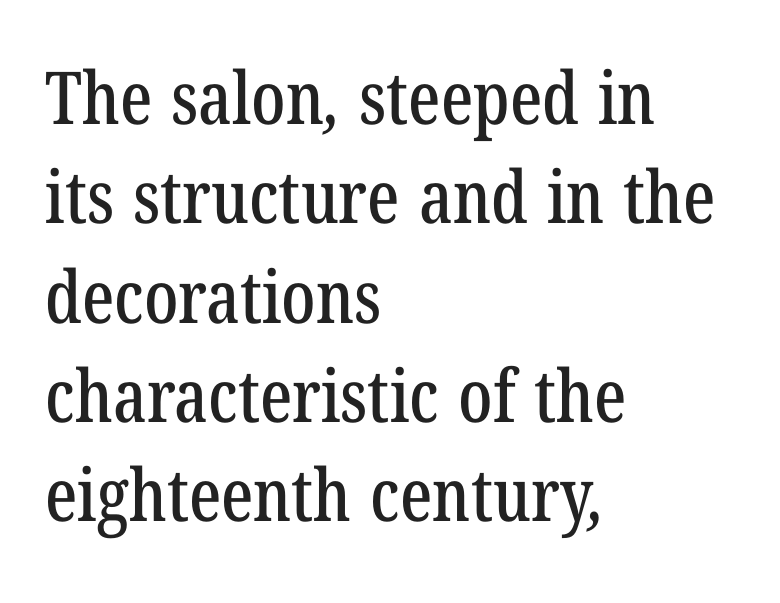
Q: Is the typeface a serif or a sans-serif typeface? A: Serif.
Q: Is the text underlined? A: No.
Q: How is the paragraph aligned? A: Left-aligned.
Q: Is the spacing between letters normal or unusually wide? A: Normal.
Q: Is the spacing between lines tight, normal or loose? A: Normal.
Q: Width (condensed, normal, or wide)? A: Condensed.
Q: Stroke contrast? A: Low.
Q: x-height? A: Medium.
Q: Monospaced? A: No.
